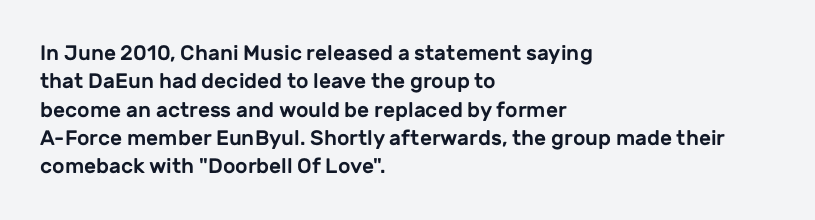
Q: Is the text italic (slanted)? A: No, it is upright.
Q: Is the text underlined? A: No.
Q: How is the paragraph aligned? A: Left-aligned.
Q: Is the spacing between letters normal or unusually wide? A: Normal.
Q: Is the spacing between lines tight, normal or loose? A: Normal.
